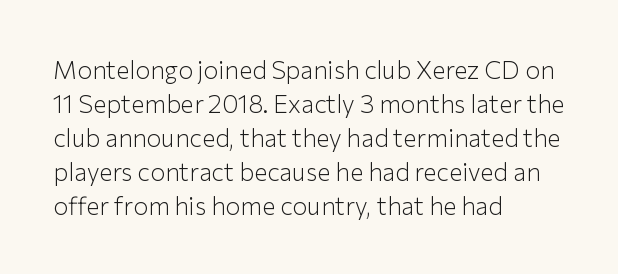
The image shows 25 px text type, upright; set left-aligned, normal line spacing (1.36x), normal letter spacing, not underlined.
